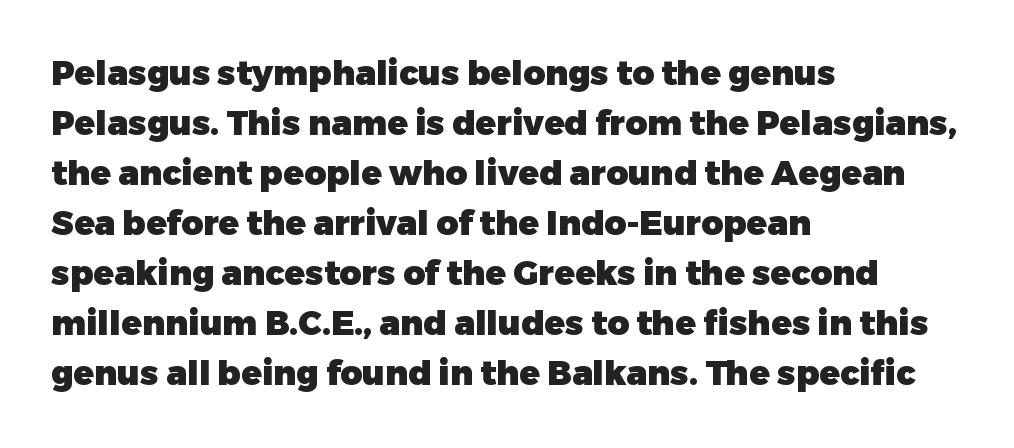
The image shows 34 px heavy sans-serif type, upright; set left-aligned, normal line spacing (1.47x), normal letter spacing, not underlined; low stroke contrast and a medium x-height.
